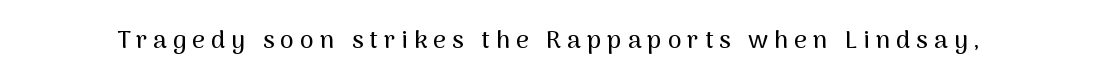
The image shows 25 px text type, upright; set unusually wide letter spacing (+0.24 em), not underlined.
